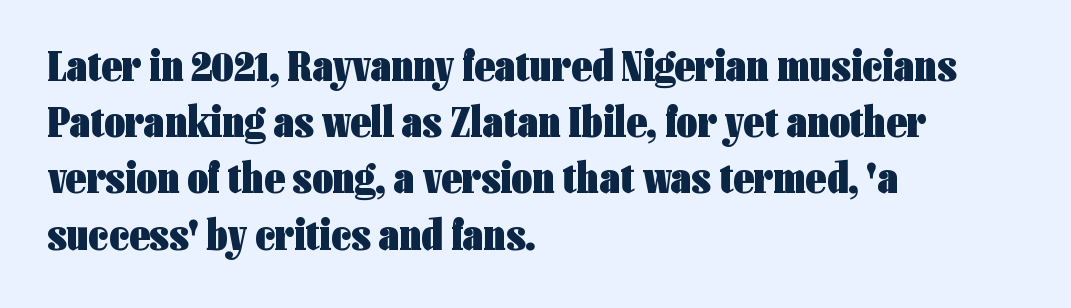
The image shows 45 px heavy, condensed sans-serif type, upright; set left-aligned, normal line spacing (1.25x), normal letter spacing, not underlined; low stroke contrast and a medium x-height.
